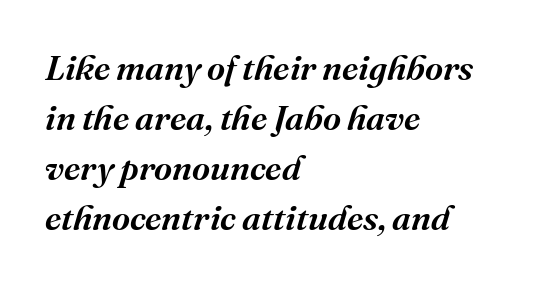
Q: Is the text italic (slanted)? A: Yes, it leans right by about 16 degrees.
Q: Is the typeface a serif or a sans-serif typeface? A: Serif.
Q: Is the text underlined? A: No.
Q: How is the paragraph aligned? A: Left-aligned.
Q: Is the spacing between letters normal or unusually wide? A: Normal.
Q: Is the spacing between lines tight, normal or loose? A: Normal.
Q: Width (condensed, normal, or wide)? A: Normal.
Q: Stroke contrast? A: Medium.
Q: x-height? A: Medium.
Q: Monospaced? A: No.
